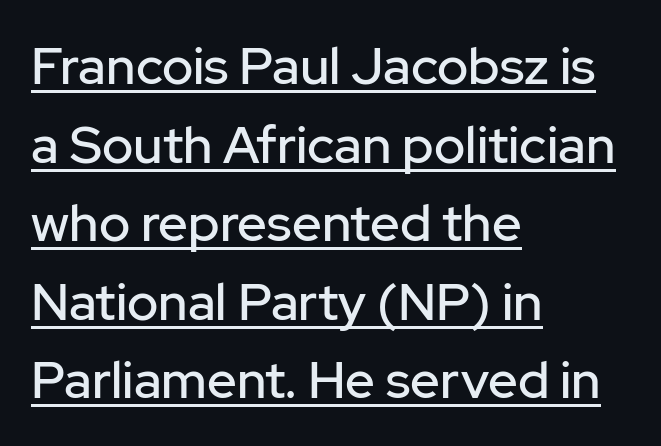
Q: Is the text italic (slanted)? A: No, it is upright.
Q: Is the typeface a serif or a sans-serif typeface? A: Sans-serif.
Q: Is the text underlined? A: Yes.
Q: How is the paragraph aligned? A: Left-aligned.
Q: Is the spacing between letters normal or unusually wide? A: Normal.
Q: Is the spacing between lines tight, normal or loose? A: Normal.
Q: Width (condensed, normal, or wide)? A: Normal.
Q: Stroke contrast? A: Low.
Q: x-height? A: Medium.
Q: Monospaced? A: No.
